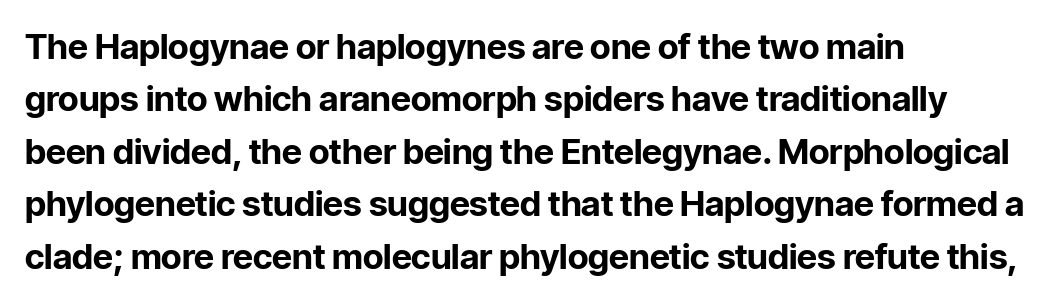
The image shows 35 px bold sans-serif type, upright; set left-aligned, normal line spacing (1.5x), normal letter spacing, not underlined; low stroke contrast and a medium x-height.
